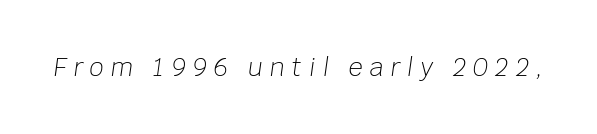
Q: Is the text bold? A: No.
Q: Is the text italic (slanted)? A: Yes, it leans right by about 8 degrees.
Q: Is the text underlined? A: No.
Q: Is the spacing between letters normal or unusually wide? A: Unusually wide.
